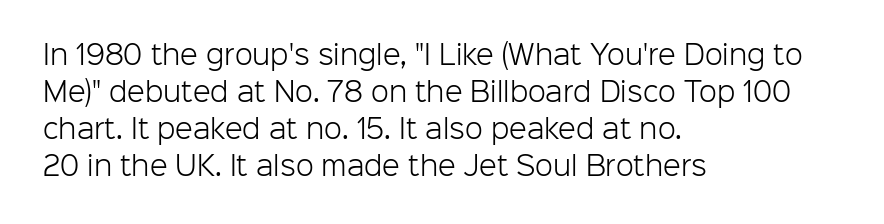
{"italic": "no", "bold": "no", "underline": "no", "align": "left", "line_spacing": "normal", "line_spacing_ratio": 1.42, "letter_spacing": "normal", "letter_spacing_em": 0.0, "glyph_px": 26}
